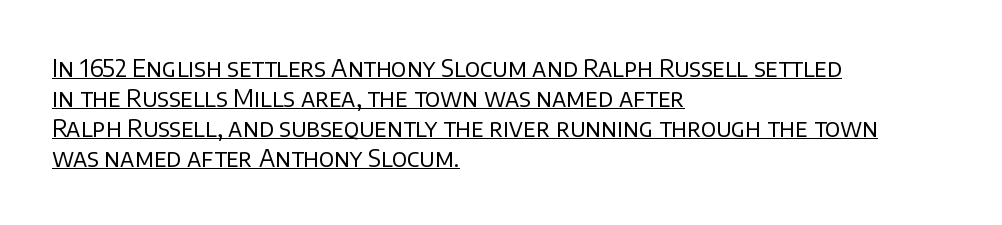
Q: Is the text bold? A: No.
Q: Is the text italic (slanted)? A: No, it is upright.
Q: Is the text underlined? A: Yes.
Q: How is the paragraph aligned? A: Left-aligned.
Q: Is the spacing between letters normal or unusually wide? A: Normal.
Q: Is the spacing between lines tight, normal or loose? A: Normal.
